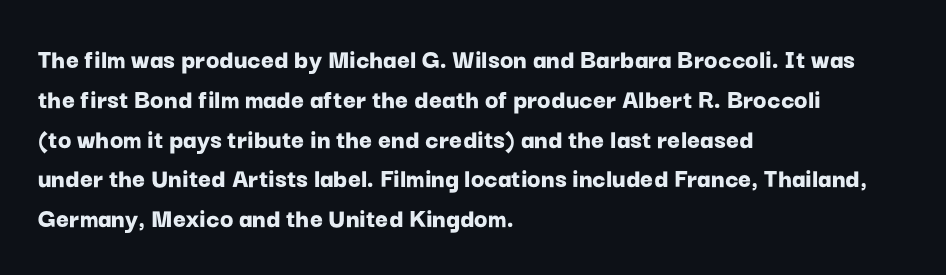
Q: Is the text bold? A: Yes.
Q: Is the text italic (slanted)? A: No, it is upright.
Q: Is the typeface a serif or a sans-serif typeface? A: Sans-serif.
Q: Is the text underlined? A: No.
Q: How is the paragraph aligned? A: Left-aligned.
Q: Is the spacing between letters normal or unusually wide? A: Normal.
Q: Is the spacing between lines tight, normal or loose? A: Normal.
Q: Width (condensed, normal, or wide)? A: Normal.
Q: Stroke contrast? A: Low.
Q: x-height? A: Medium.
Q: Monospaced? A: No.
